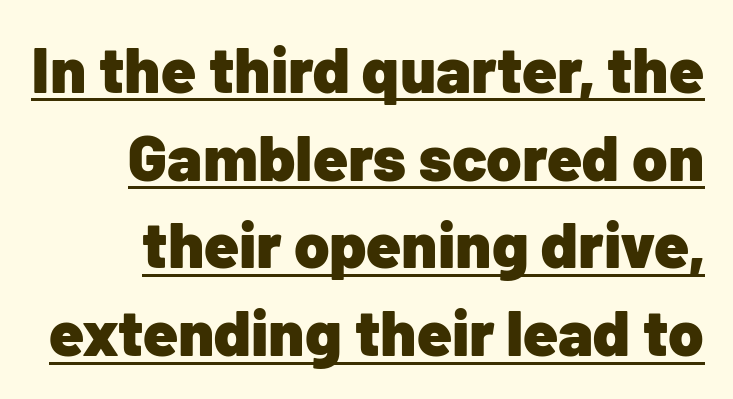
The image shows 64 px heavy sans-serif type, upright; set normal line spacing (1.37x), normal letter spacing, underlined; low stroke contrast and a medium x-height.
